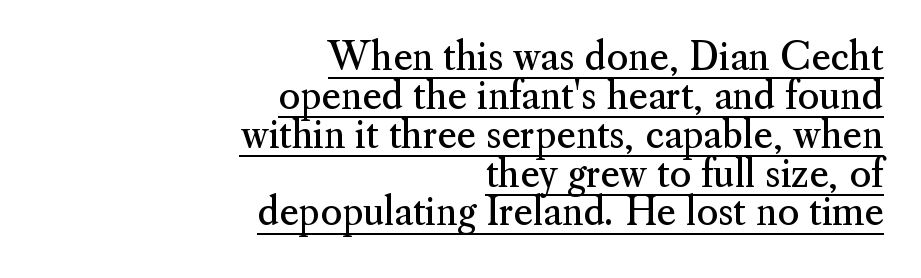
{"serif": "yes", "italic": "no", "bold": "no", "weight": "regular", "width": "normal", "stroke_contrast": "medium", "x_height": "small", "monospaced": "no", "underline": "yes", "align": "right", "line_spacing": "tight", "line_spacing_ratio": 1.05, "letter_spacing": "normal", "letter_spacing_em": 0.0, "glyph_px": 37}
